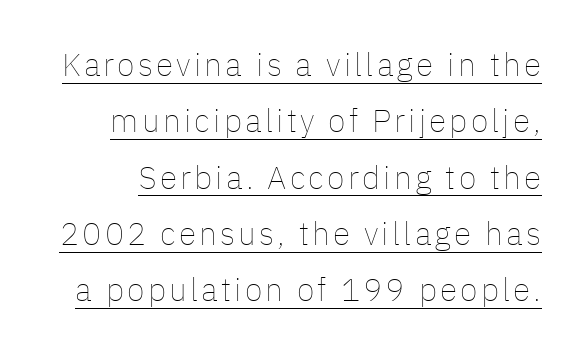
Q: Is the text bold? A: No.
Q: Is the text italic (slanted)? A: No, it is upright.
Q: Is the text underlined? A: Yes.
Q: Width (condensed, normal, or wide)? A: Normal.
Q: Stroke contrast? A: Low.
Q: x-height? A: Medium.
Q: Monospaced? A: No.
